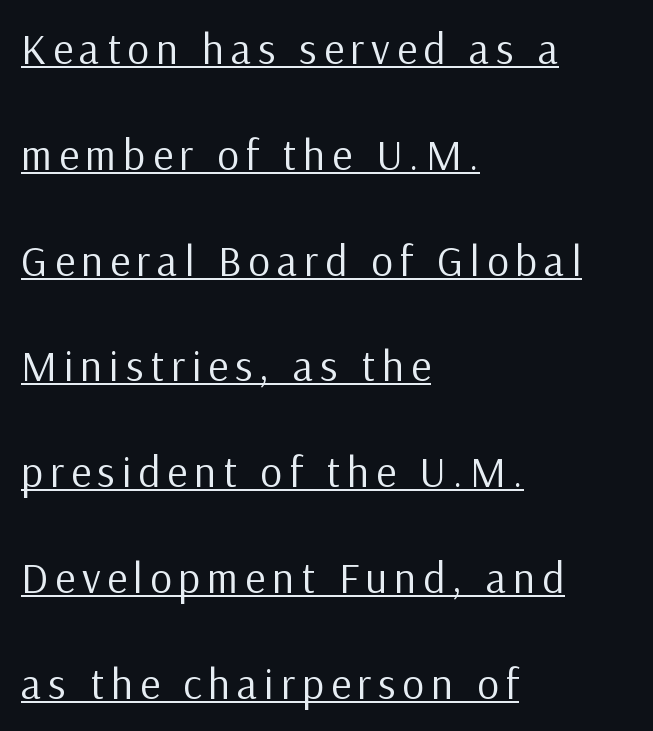
{"serif": "no", "italic": "no", "bold": "no", "weight": "regular", "width": "normal", "stroke_contrast": "low", "x_height": "medium", "monospaced": "no", "underline": "yes", "align": "left", "line_spacing": "loose", "line_spacing_ratio": 2.46, "glyph_px": 43}
